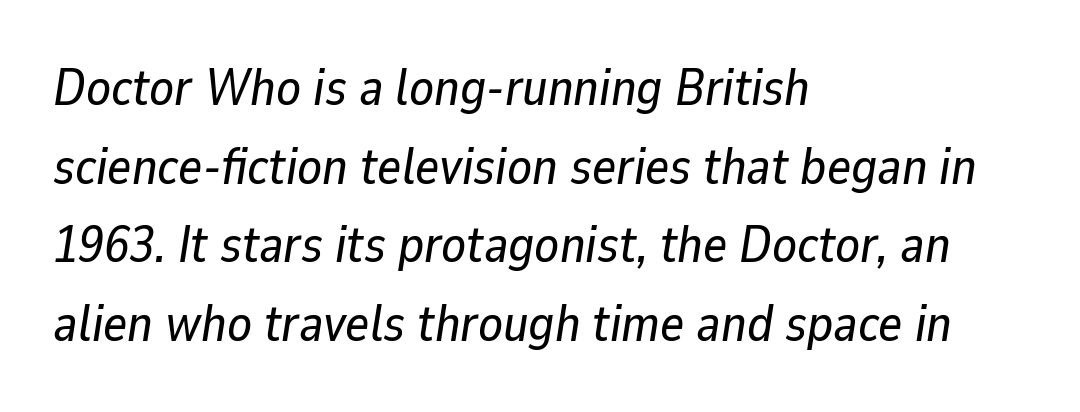
Reading down the block, your eye returns to a fixed left position each line. Each new line begins a customary step beneath the previous one. Does the lettering tilt? It does — this is italic. Here the glyphs are tracked normally, forming tight word shapes. Words float on clear page, feet unadorned. Each letter keeps its own natural width here, so spacing adapts to shape.
